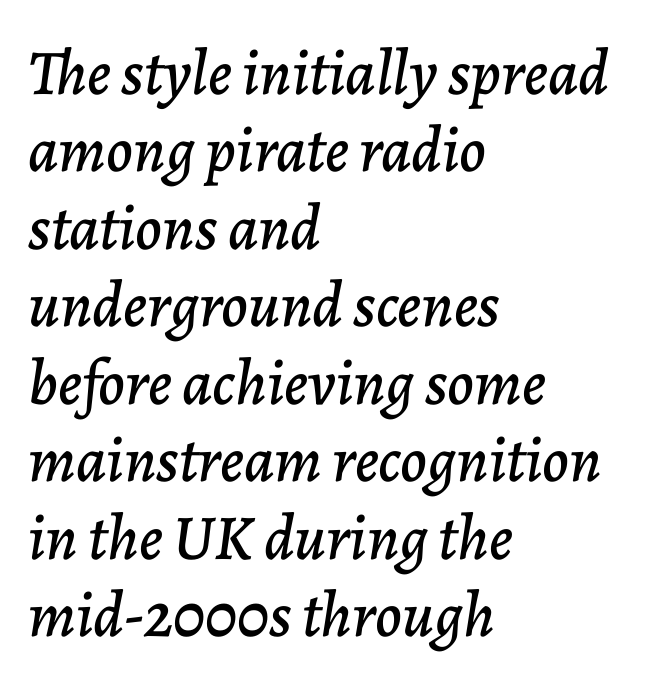
{"italic": "yes", "lean": "right", "slant_degrees": 7, "width": "normal", "stroke_contrast": "low", "x_height": "medium", "monospaced": "no", "underline": "no", "align": "left", "line_spacing_ratio": 1.21, "letter_spacing": "normal", "letter_spacing_em": 0.0, "glyph_px": 64}
